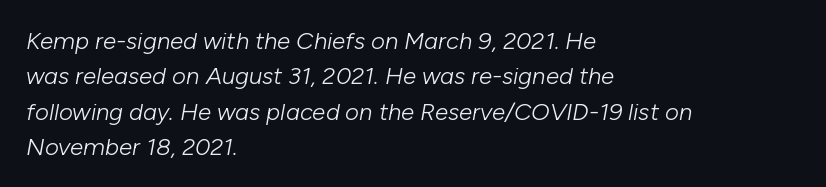
{"italic": "yes", "lean": "right", "slant_degrees": 10, "bold": "no", "underline": "no", "align": "left", "line_spacing": "normal", "line_spacing_ratio": 1.47, "letter_spacing": "normal", "letter_spacing_em": 0.0, "glyph_px": 24}
